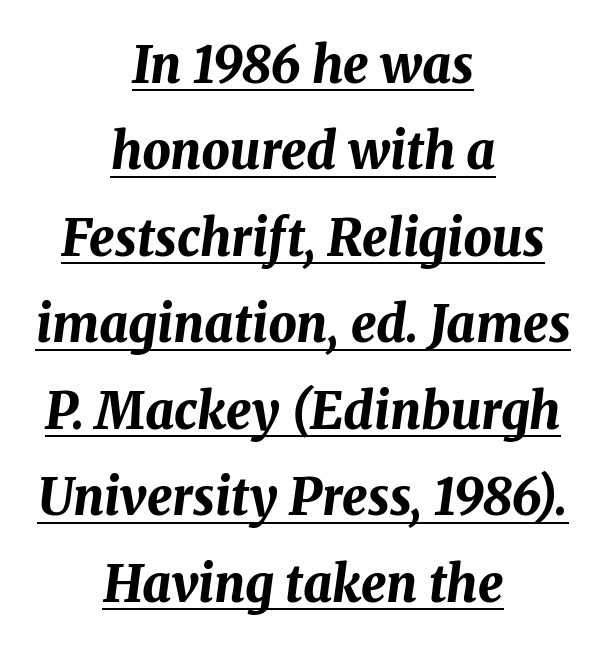
Every character sits at an angle, as italics do. Both edges are ragged and mirror each other, which tells us the setting is centered. Bold? Absolutely — the strokes are thick and heavy. Varying glyph widths throughout — classic text-font behaviour. Is there an underline? Yes — a line sits under the letters. No extra tracking has been applied to these lines.
